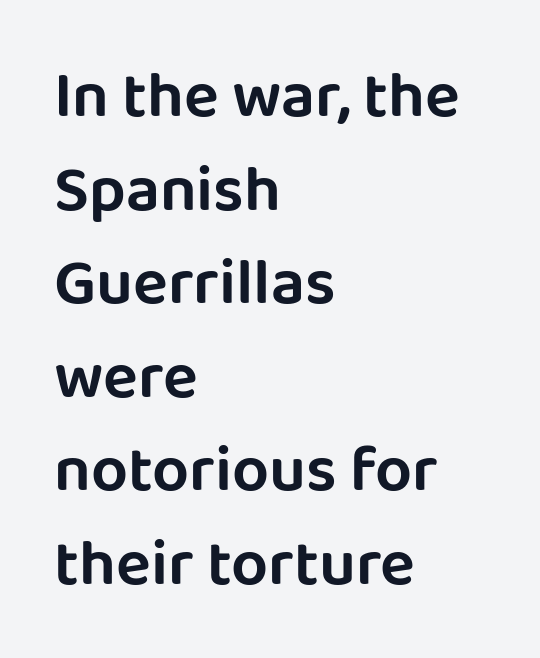
The image shows 65 px sans-serif type, upright; set left-aligned, normal line spacing (1.44x), normal letter spacing, not underlined; low stroke contrast and a large x-height.
